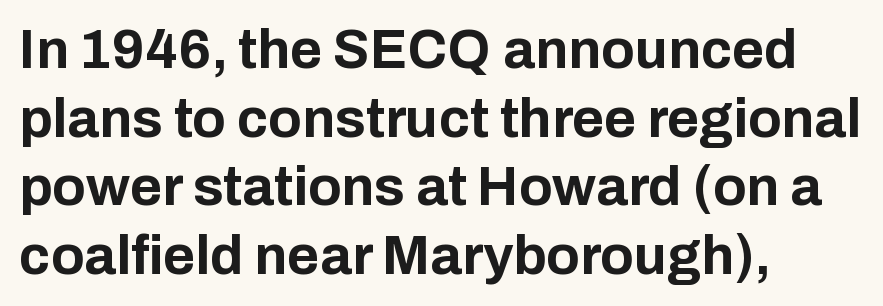
Q: Is the text bold? A: Yes.
Q: Is the text italic (slanted)? A: No, it is upright.
Q: Is the typeface a serif or a sans-serif typeface? A: Sans-serif.
Q: Is the text underlined? A: No.
Q: How is the paragraph aligned? A: Left-aligned.
Q: Is the spacing between letters normal or unusually wide? A: Normal.
Q: Is the spacing between lines tight, normal or loose? A: Normal.
Q: Width (condensed, normal, or wide)? A: Normal.
Q: Stroke contrast? A: Low.
Q: x-height? A: Medium.
Q: Monospaced? A: No.
